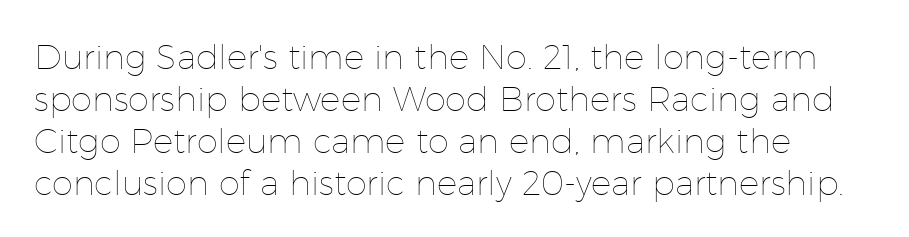
{"italic": "no", "bold": "no", "weight": "thin", "width": "normal", "stroke_contrast": "low", "x_height": "medium", "monospaced": "no", "underline": "no", "align": "left", "line_spacing_ratio": 1.24, "letter_spacing": "normal", "letter_spacing_em": 0.0, "glyph_px": 34}
